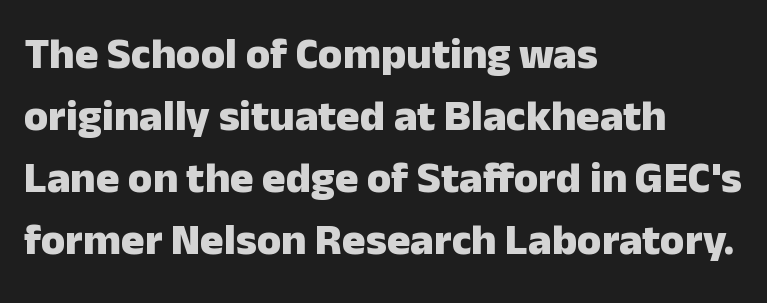
The image shows 44 px heavy sans-serif type, upright; set left-aligned, normal line spacing (1.41x), normal letter spacing, not underlined; low stroke contrast and a medium x-height.
